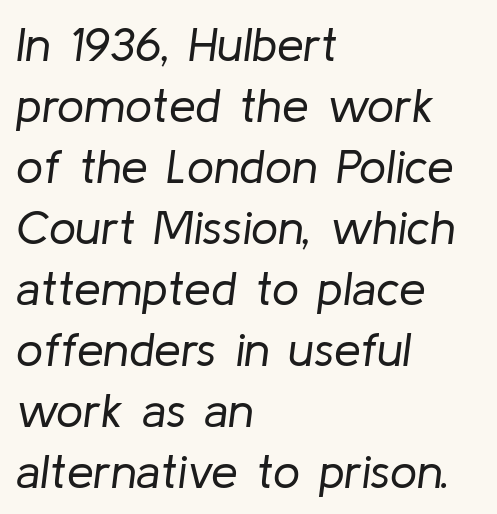
The rendering applies a slant to the glyphs. Compared with typical body copy, the letter spacing here is the same. Evenly set lines give the paragraph a standard silhouette. The typesetter chose a ragged-right arrangement here. No chunkiness to these letters — they're not bold. A typesetter would call this proportional, since set widths differ per character.
